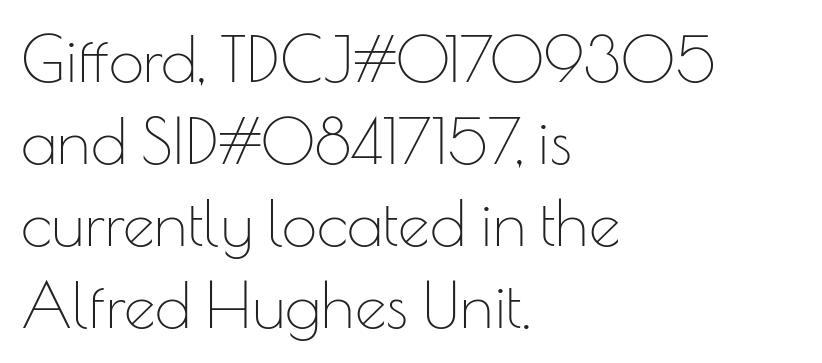
{"serif": "no", "italic": "no", "bold": "no", "weight": "thin", "width": "normal", "stroke_contrast": "low", "x_height": "small", "monospaced": "no", "underline": "no", "align": "left", "line_spacing": "normal", "line_spacing_ratio": 1.3, "letter_spacing": "normal", "letter_spacing_em": 0.0, "glyph_px": 63}
